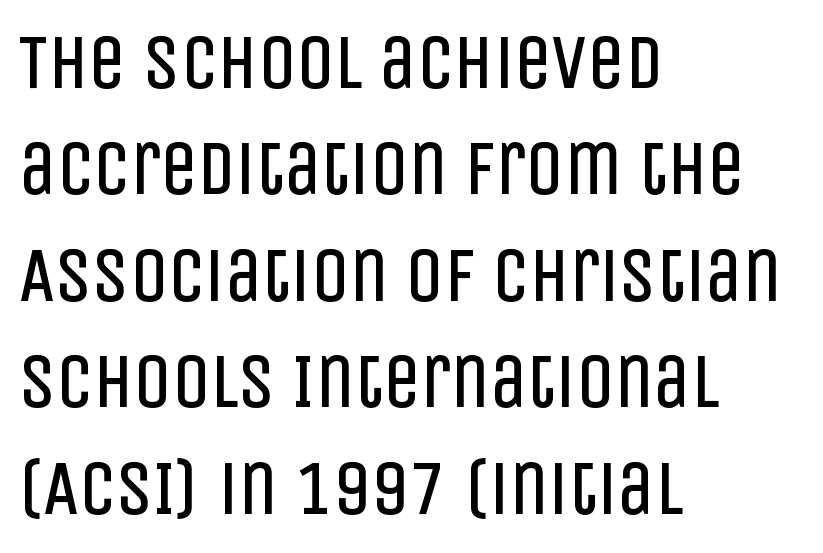
{"serif": "no", "italic": "no", "bold": "no", "weight": "regular", "width": "condensed", "stroke_contrast": "low", "x_height": "large", "monospaced": "no", "underline": "no", "align": "left", "line_spacing": "normal", "line_spacing_ratio": 1.42, "letter_spacing": "normal", "letter_spacing_em": 0.0, "glyph_px": 75}
